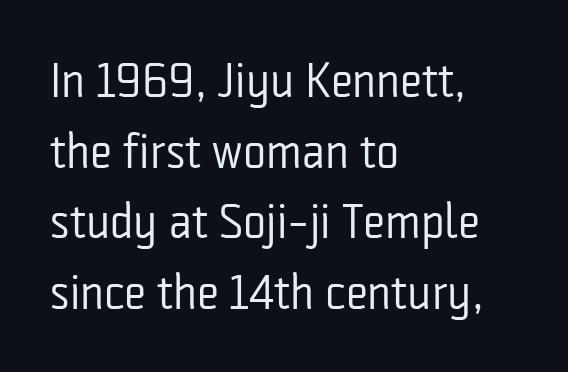
The string is rendered with underlining switched off. Here the designer chose a conventional face with non-uniform glyph widths. Style check: upright. Observe the absence of serifs on each vertical stroke in this sample. Vertically, the passage feels balanced, rows spaced as you'd expect.
